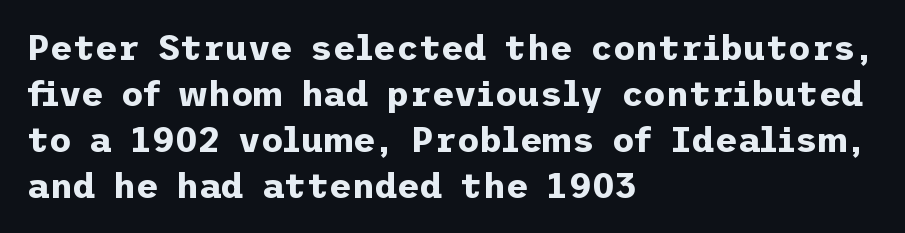
Q: Is the text bold? A: Yes.
Q: Is the text italic (slanted)? A: No, it is upright.
Q: Is the typeface a serif or a sans-serif typeface? A: Sans-serif.
Q: Is the text underlined? A: No.
Q: How is the paragraph aligned? A: Left-aligned.
Q: Is the spacing between letters normal or unusually wide? A: Normal.
Q: Is the spacing between lines tight, normal or loose? A: Normal.
Q: Width (condensed, normal, or wide)? A: Normal.
Q: Stroke contrast? A: Low.
Q: x-height? A: Medium.
